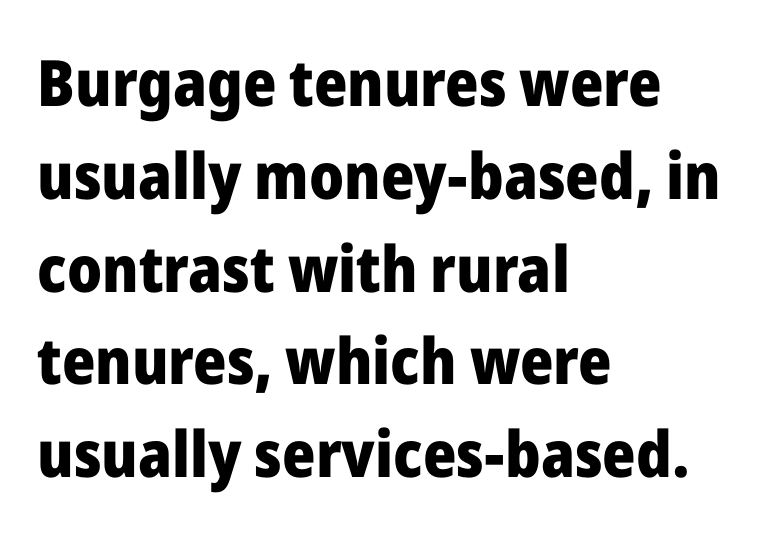
Q: Is the text bold? A: Yes.
Q: Is the text italic (slanted)? A: No, it is upright.
Q: Is the typeface a serif or a sans-serif typeface? A: Sans-serif.
Q: Is the text underlined? A: No.
Q: How is the paragraph aligned? A: Left-aligned.
Q: Is the spacing between letters normal or unusually wide? A: Normal.
Q: Is the spacing between lines tight, normal or loose? A: Normal.
Q: Width (condensed, normal, or wide)? A: Normal.
Q: Stroke contrast? A: Low.
Q: x-height? A: Medium.
Q: Monospaced? A: No.
